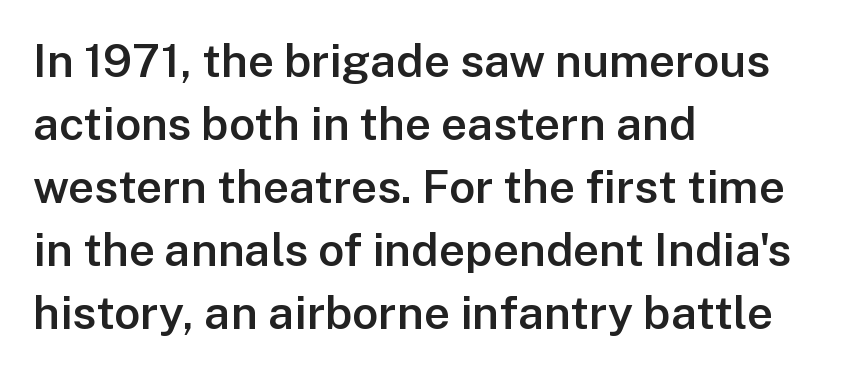
Q: Is the text bold? A: Semi-bold.
Q: Is the text italic (slanted)? A: No, it is upright.
Q: Is the typeface a serif or a sans-serif typeface? A: Sans-serif.
Q: Is the text underlined? A: No.
Q: How is the paragraph aligned? A: Left-aligned.
Q: Is the spacing between letters normal or unusually wide? A: Normal.
Q: Is the spacing between lines tight, normal or loose? A: Normal.
Q: Width (condensed, normal, or wide)? A: Normal.
Q: Stroke contrast? A: Low.
Q: x-height? A: Medium.
Q: Monospaced? A: No.
